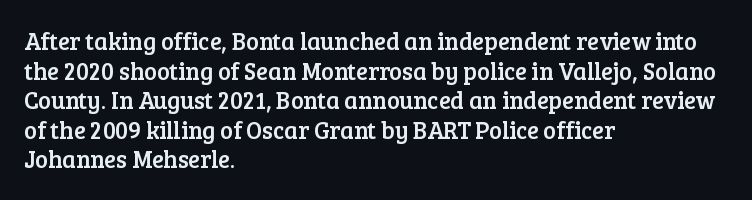
The image shows 24 px text type, upright; set left-aligned, line spacing 1.23x, normal letter spacing, not underlined.
